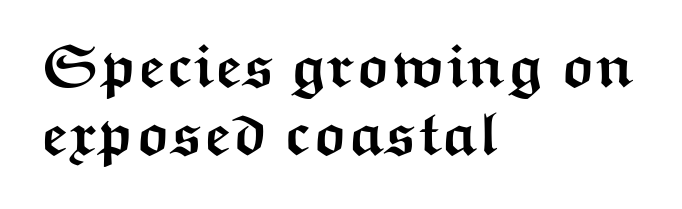
Q: Is the text bold? A: Yes.
Q: Is the text italic (slanted)? A: No, it is upright.
Q: Is the typeface a serif or a sans-serif typeface? A: Sans-serif.
Q: Is the text underlined? A: No.
Q: How is the paragraph aligned? A: Left-aligned.
Q: Is the spacing between letters normal or unusually wide? A: Normal.
Q: Is the spacing between lines tight, normal or loose? A: Tight.
Q: Width (condensed, normal, or wide)? A: Wide.
Q: Stroke contrast? A: Medium.
Q: x-height? A: Medium.
Q: Monospaced? A: No.
